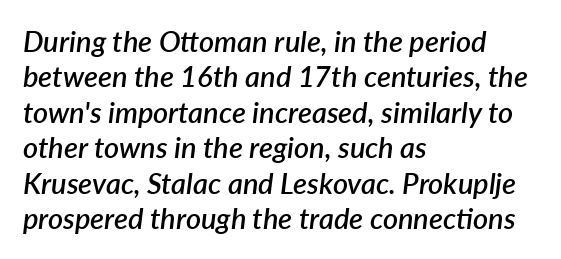
The image shows 29 px semibold type, italic (leaning right); set left-aligned, line spacing 1.22x, normal letter spacing, not underlined; low stroke contrast and a medium x-height.
